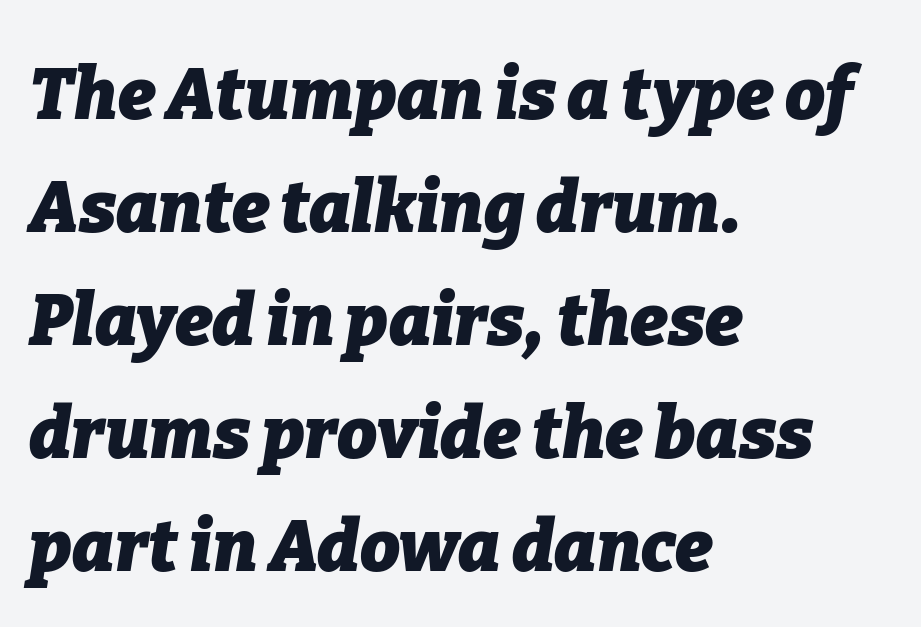
The compositor pushed each line to the left boundary. Looking at the ascenders, they clearly lean. One glance says typical: line gaps are just what's usual. The face used here is proportionally spaced, like ordinary book or web type. The passage shown is emphatically bold. The horizontal fit of the characters is conventional and even.
